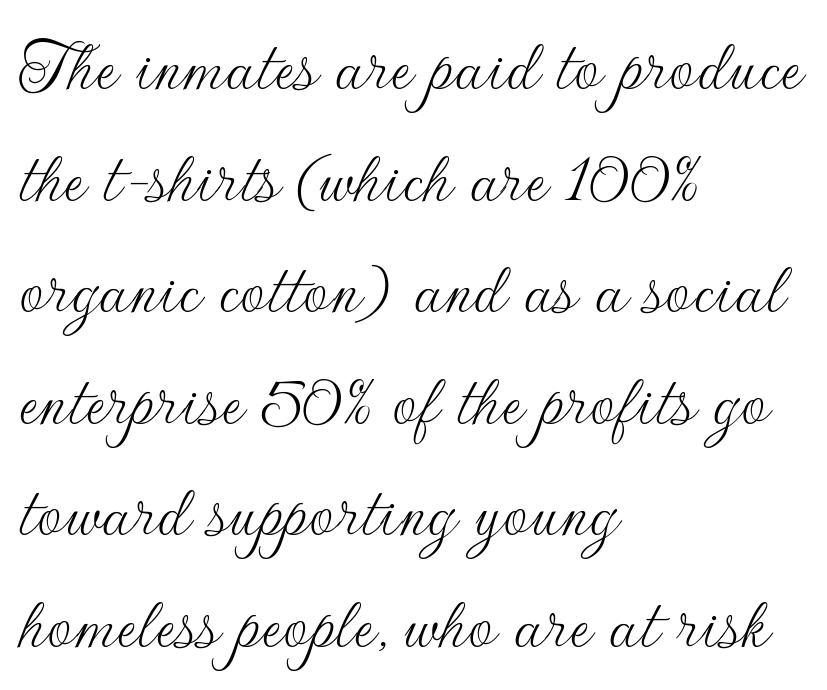
{"serif": "no", "bold": "no", "weight": "thin", "width": "normal", "stroke_contrast": "low", "x_height": "small", "monospaced": "no", "underline": "no", "align": "left", "line_spacing": "normal", "line_spacing_ratio": 1.43, "letter_spacing": "normal", "letter_spacing_em": 0.0, "glyph_px": 78}
